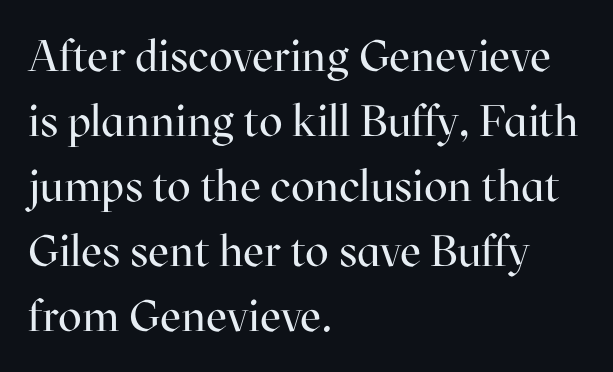
Q: Is the text bold? A: No.
Q: Is the text italic (slanted)? A: No, it is upright.
Q: Is the typeface a serif or a sans-serif typeface? A: Serif.
Q: Is the text underlined? A: No.
Q: How is the paragraph aligned? A: Left-aligned.
Q: Is the spacing between letters normal or unusually wide? A: Normal.
Q: Is the spacing between lines tight, normal or loose? A: Normal.
Q: Width (condensed, normal, or wide)? A: Normal.
Q: Stroke contrast? A: High.
Q: x-height? A: Medium.
Q: Monospaced? A: No.
